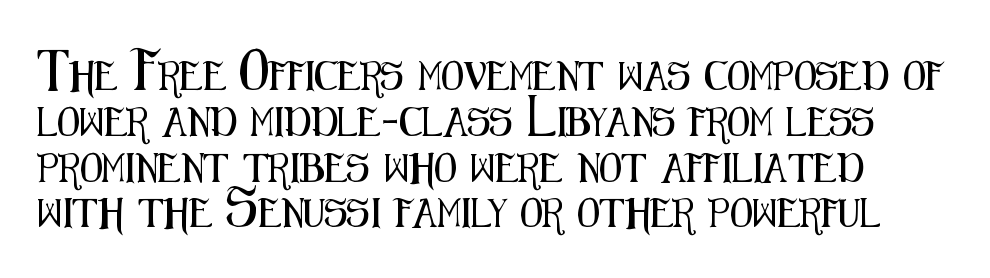
Summary of vertical rhythm: regular, with standard interline spacing. Note the varied advance widths — an 'i' is clearly narrower than an 'm'. Default kerning and tracking; the words read as compact shapes.
